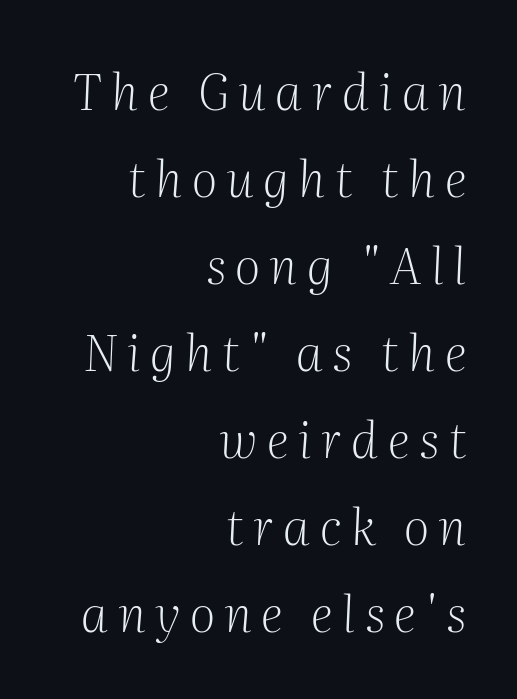
Q: Is the text bold? A: No.
Q: Is the text italic (slanted)? A: Yes, it leans right by about 2 degrees.
Q: Is the typeface a serif or a sans-serif typeface? A: Serif.
Q: Is the text underlined? A: No.
Q: How is the paragraph aligned? A: Right-aligned.
Q: Width (condensed, normal, or wide)? A: Normal.
Q: Stroke contrast? A: Medium.
Q: x-height? A: Medium.
Q: Monospaced? A: No.
